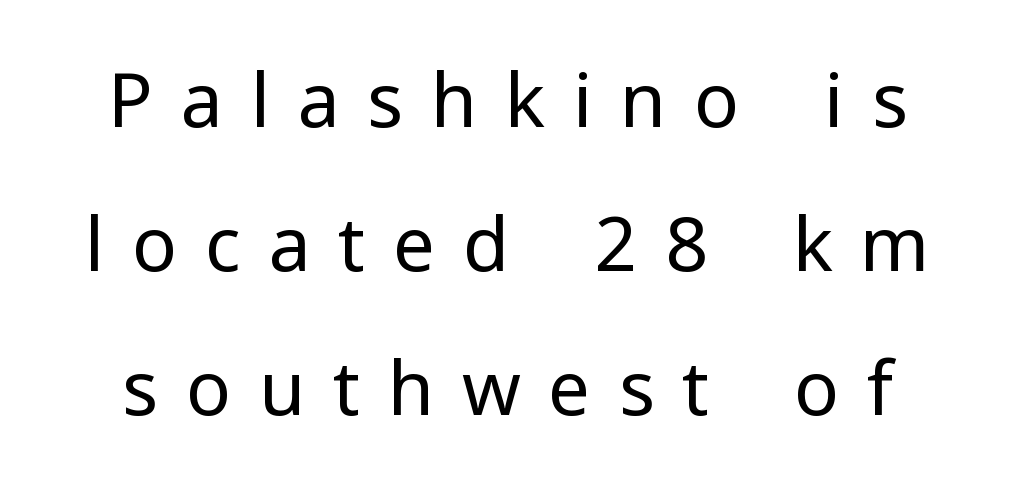
Q: Is the text bold? A: No.
Q: Is the text italic (slanted)? A: No, it is upright.
Q: Is the typeface a serif or a sans-serif typeface? A: Sans-serif.
Q: Is the text underlined? A: No.
Q: Is the spacing between letters normal or unusually wide? A: Unusually wide.
Q: Is the spacing between lines tight, normal or loose? A: Loose.
Q: Width (condensed, normal, or wide)? A: Normal.
Q: Stroke contrast? A: Low.
Q: x-height? A: Medium.
Q: Monospaced? A: No.
